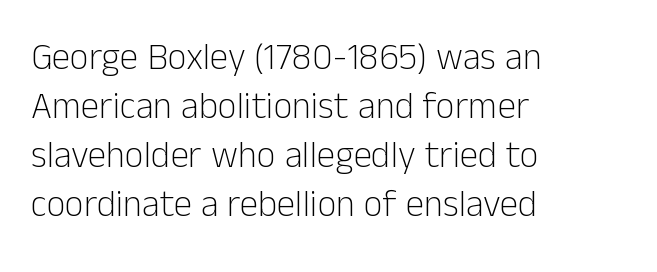
{"serif": "no", "italic": "no", "bold": "no", "weight": "light", "width": "normal", "stroke_contrast": "low", "x_height": "medium", "monospaced": "no", "underline": "no", "align": "left", "line_spacing": "normal", "line_spacing_ratio": 1.32, "letter_spacing": "normal", "letter_spacing_em": 0.0, "glyph_px": 37}
